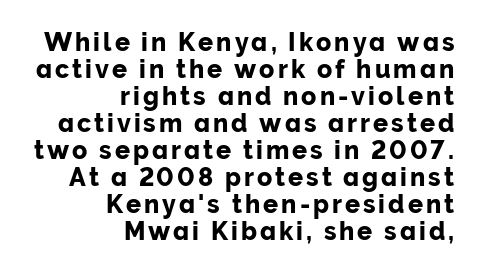
Leading is clearly below the norm, producing a dense column. Does the copy run flush right? Yes — the right margin is perfectly even. The space directly below the letters is spotless. Posture: vertical.
